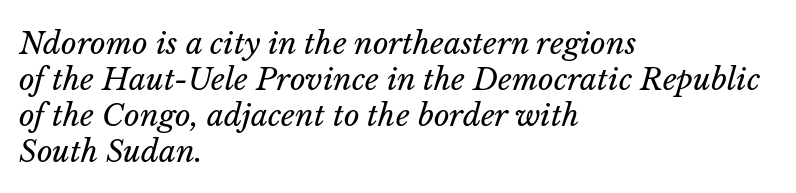
Q: Is the text bold? A: No.
Q: Is the text italic (slanted)? A: Yes, it leans right by about 14 degrees.
Q: Is the text underlined? A: No.
Q: How is the paragraph aligned? A: Left-aligned.
Q: Is the spacing between letters normal or unusually wide? A: Normal.
Q: Width (condensed, normal, or wide)? A: Normal.
Q: Stroke contrast? A: Low.
Q: x-height? A: Medium.
Q: Monospaced? A: No.
